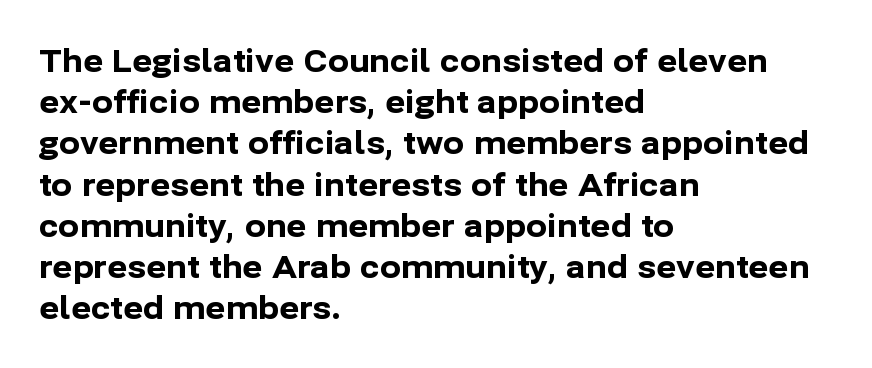
{"serif": "no", "italic": "no", "bold": "yes", "weight": "bold", "width": "normal", "stroke_contrast": "low", "x_height": "medium", "monospaced": "no", "underline": "no", "align": "left", "line_spacing": "normal", "line_spacing_ratio": 1.33, "letter_spacing": "normal", "letter_spacing_em": 0.0, "glyph_px": 31}
